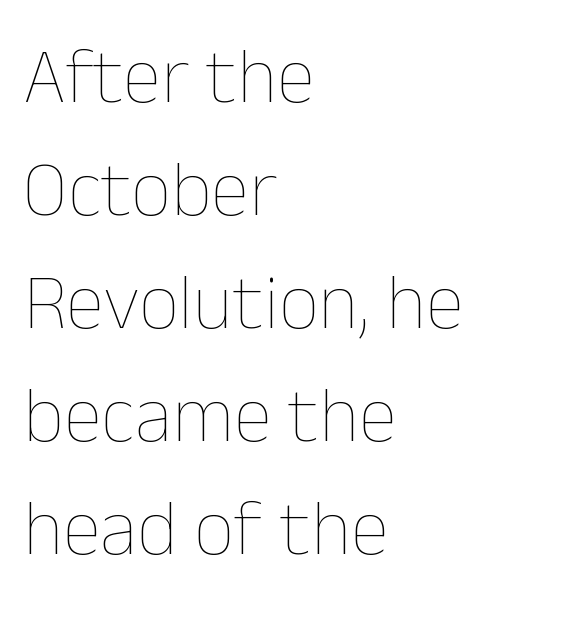
{"italic": "no", "bold": "no", "weight": "thin", "width": "normal", "stroke_contrast": "low", "x_height": "medium", "monospaced": "no", "underline": "no", "align": "left", "line_spacing": "normal", "line_spacing_ratio": 1.43, "letter_spacing": "normal", "letter_spacing_em": 0.0, "glyph_px": 79}
